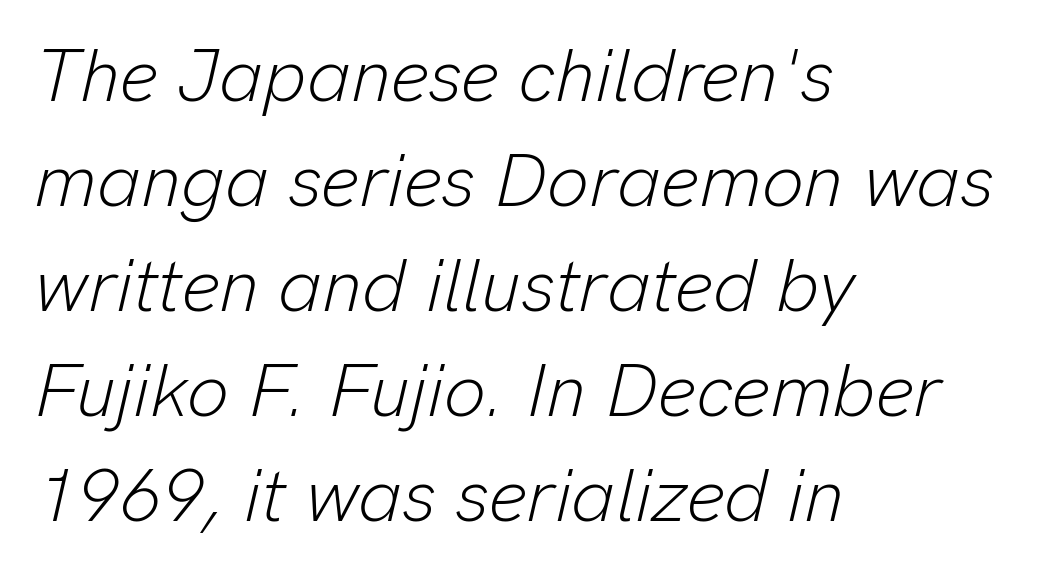
Q: Is the text bold? A: No.
Q: Is the text italic (slanted)? A: Yes, it leans right by about 13 degrees.
Q: Is the text underlined? A: No.
Q: How is the paragraph aligned? A: Left-aligned.
Q: Is the spacing between letters normal or unusually wide? A: Normal.
Q: Is the spacing between lines tight, normal or loose? A: Normal.
Q: Width (condensed, normal, or wide)? A: Normal.
Q: Stroke contrast? A: Low.
Q: x-height? A: Medium.
Q: Monospaced? A: No.
